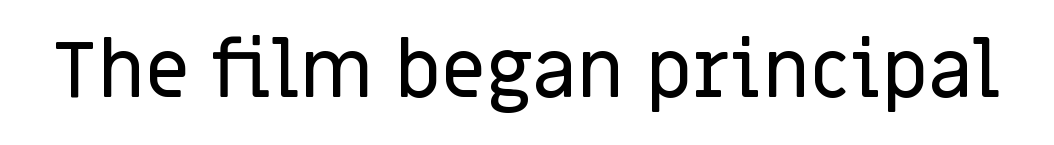
Varying glyph widths throughout — classic text-font behaviour. A bare baseline throughout the passage. It's the straight-up-and-down kind of type. A typesetter would call this zero additional tracking. Stroke terminals: plain, sans-serif.
